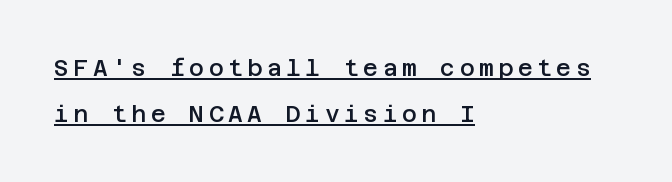
The image shows 23 px text type, upright; set left-aligned, loose line spacing (1.98x), underlined.
